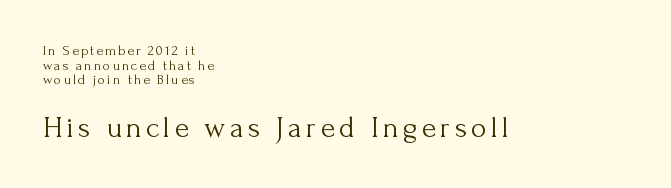
The image shows 30 px light serif type, upright; set left-aligned, tight line spacing (1.04x), not underlined; the second (bottom) block is 2.14x larger; medium stroke contrast and a small x-height.
